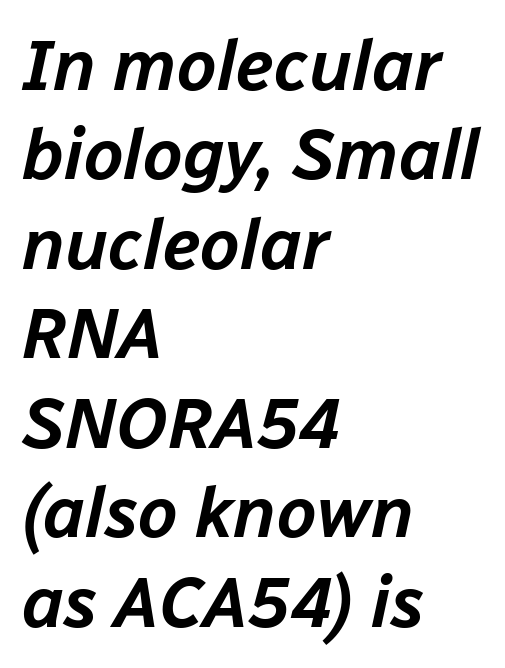
{"italic": "yes", "lean": "right", "slant_degrees": 12, "width": "normal", "stroke_contrast": "low", "x_height": "medium", "monospaced": "no", "underline": "no", "align": "left", "line_spacing": "normal", "line_spacing_ratio": 1.26, "letter_spacing": "normal", "letter_spacing_em": 0.0, "glyph_px": 71}
